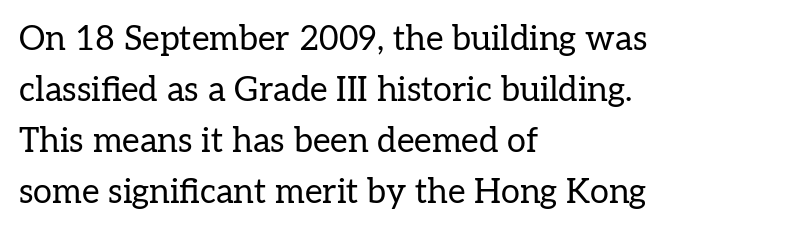
The image shows 34 px regular-weight serif type, upright; set left-aligned, normal line spacing (1.5x), normal letter spacing, not underlined; low stroke contrast and a medium x-height.
